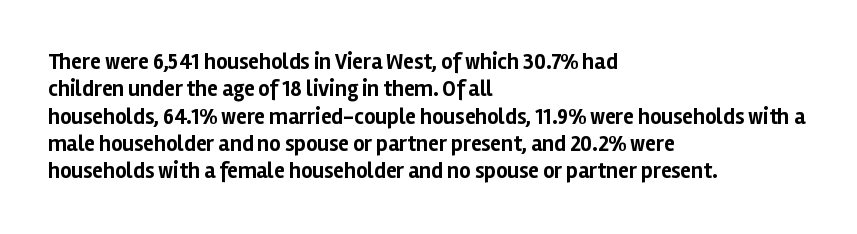
{"italic": "no", "bold": "yes", "underline": "no", "align": "left", "line_spacing_ratio": 1.24, "letter_spacing": "normal", "letter_spacing_em": 0.0, "glyph_px": 22}
